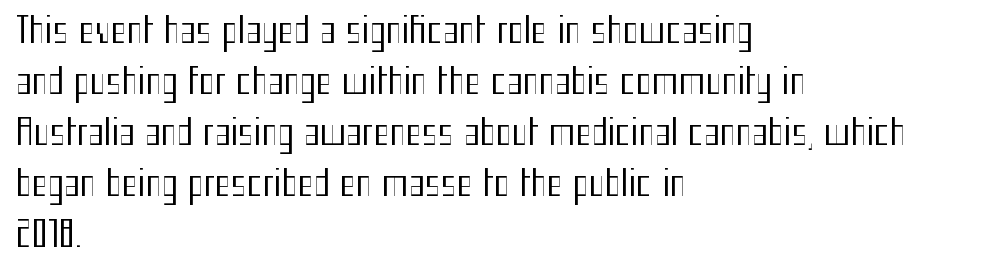
The image shows 34 px regular-weight, condensed sans-serif type, upright; set left-aligned, normal line spacing (1.5x), normal letter spacing, not underlined; medium stroke contrast and a medium x-height.
